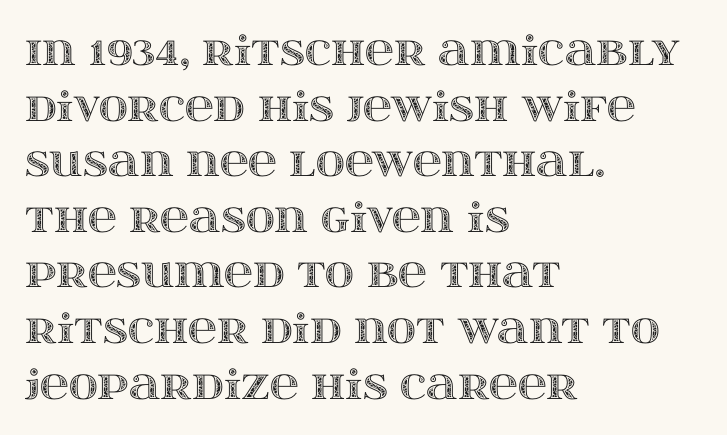
The image shows 40 px wide type, upright; set left-aligned, normal line spacing (1.39x), normal letter spacing, not underlined; a large x-height.
